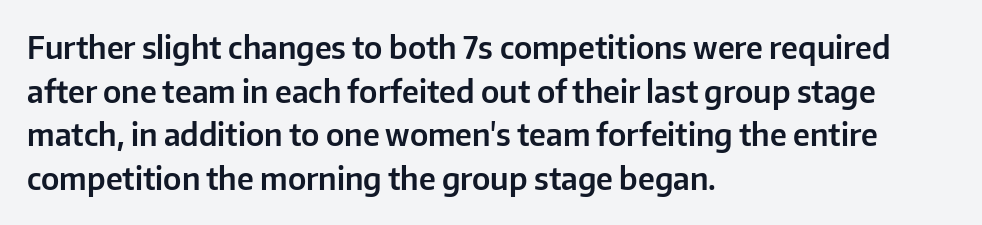
{"serif": "no", "italic": "no", "width": "normal", "stroke_contrast": "low", "x_height": "medium", "monospaced": "no", "underline": "no", "align": "left", "line_spacing": "normal", "line_spacing_ratio": 1.41, "letter_spacing": "normal", "letter_spacing_em": 0.0, "glyph_px": 31}
